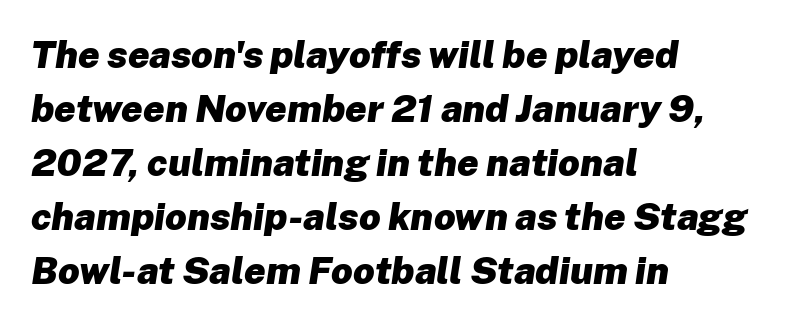
Q: Is the text bold? A: Yes.
Q: Is the text italic (slanted)? A: Yes, it leans right by about 8 degrees.
Q: Is the text underlined? A: No.
Q: How is the paragraph aligned? A: Left-aligned.
Q: Is the spacing between letters normal or unusually wide? A: Normal.
Q: Is the spacing between lines tight, normal or loose? A: Normal.
Q: Width (condensed, normal, or wide)? A: Normal.
Q: Stroke contrast? A: Low.
Q: x-height? A: Medium.
Q: Monospaced? A: No.
